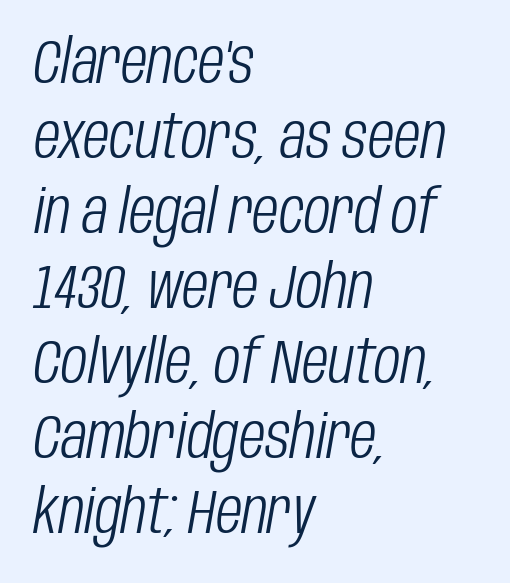
The image shows 61 px light, condensed type, italic (leaning right); set left-aligned, line spacing 1.23x, normal letter spacing, not underlined; low stroke contrast and a large x-height.
